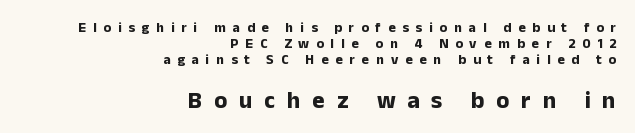
{"italic": "no", "bold": "yes", "underline": "no", "align": "right", "line_spacing": "tight", "line_spacing_ratio": 1.14, "letter_spacing": "wide", "letter_spacing_em": 0.49, "larger_block": "second", "size_ratio": 1.71, "glyph_px": 24}
